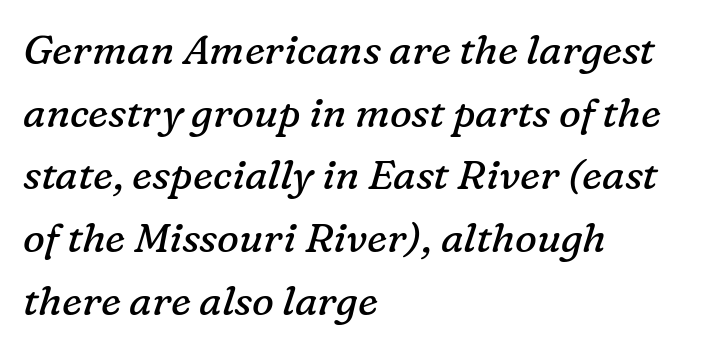
The image shows 41 px regular-weight serif type, italic (leaning right); set left-aligned, normal line spacing (1.53x), normal letter spacing, not underlined; low stroke contrast and a medium x-height.
